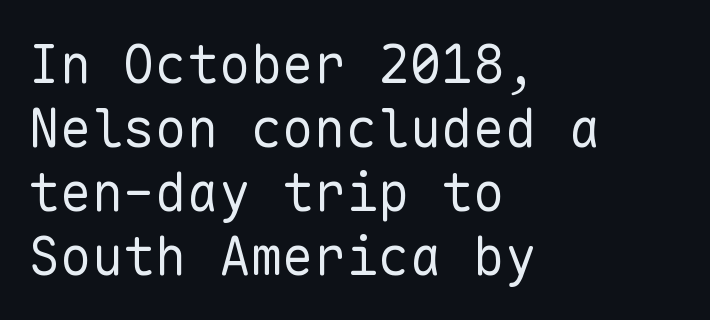
Q: Is the text bold? A: No.
Q: Is the text italic (slanted)? A: No, it is upright.
Q: Is the typeface a serif or a sans-serif typeface? A: Sans-serif.
Q: Is the text underlined? A: No.
Q: How is the paragraph aligned? A: Left-aligned.
Q: Is the spacing between letters normal or unusually wide? A: Normal.
Q: Width (condensed, normal, or wide)? A: Normal.
Q: Stroke contrast? A: Low.
Q: x-height? A: Medium.
Q: Monospaced? A: Yes.
